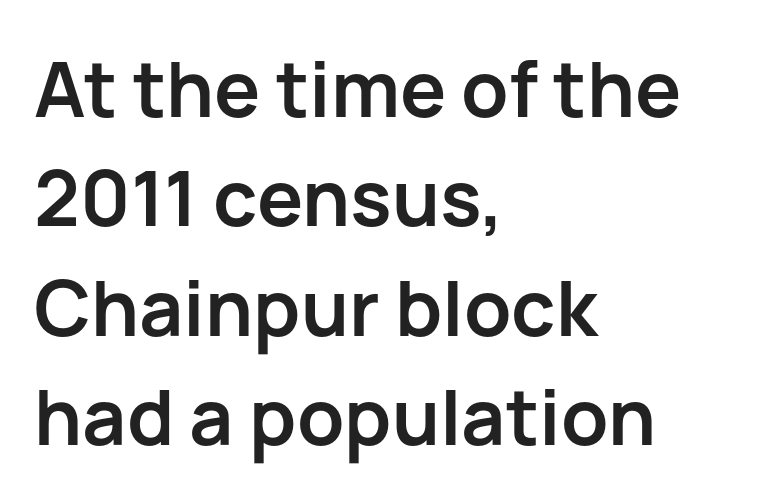
{"serif": "no", "italic": "no", "bold": "yes", "weight": "semibold", "width": "normal", "stroke_contrast": "low", "x_height": "medium", "monospaced": "no", "underline": "no", "align": "left", "line_spacing": "normal", "line_spacing_ratio": 1.42, "letter_spacing": "normal", "letter_spacing_em": 0.0, "glyph_px": 77}
